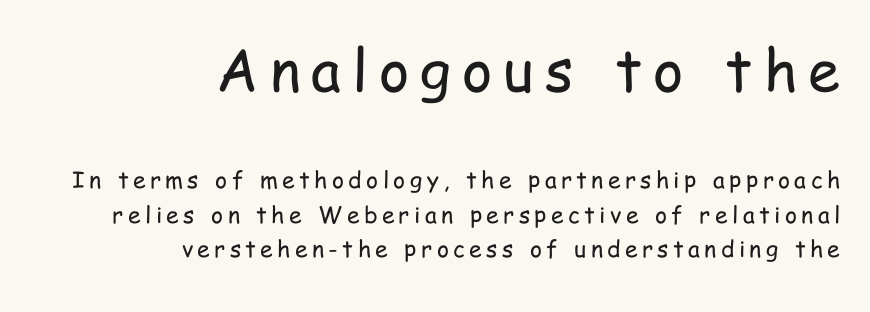
The image shows 58 px regular-weight, condensed sans-serif type, upright; set right-aligned, normal line spacing (1.51x), not underlined; the first (top) block is 2.52x larger; low stroke contrast and a medium x-height.
